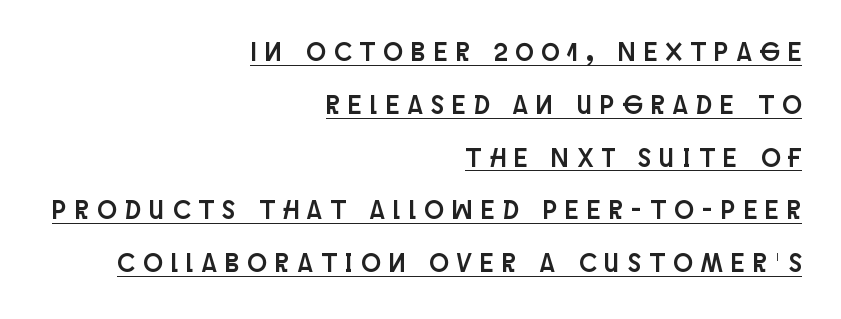
Q: Is the text italic (slanted)? A: No, it is upright.
Q: Is the text underlined? A: Yes.
Q: How is the paragraph aligned? A: Right-aligned.
Q: Is the spacing between letters normal or unusually wide? A: Unusually wide.
Q: Is the spacing between lines tight, normal or loose? A: Loose.
